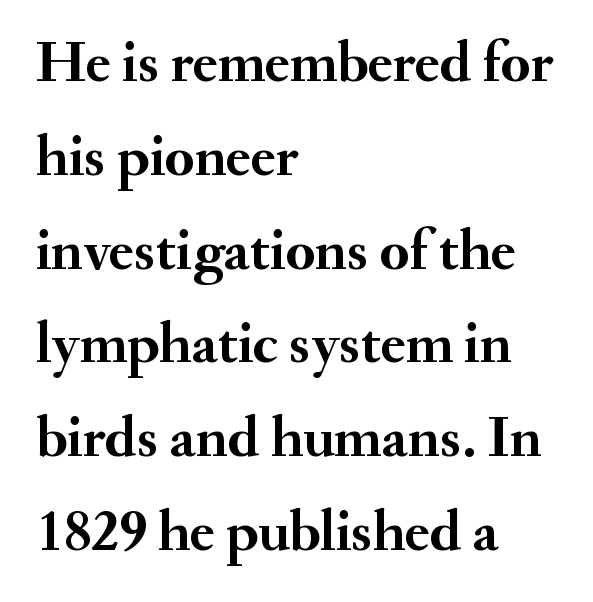
{"serif": "yes", "italic": "no", "bold": "yes", "weight": "semibold", "width": "normal", "stroke_contrast": "medium", "x_height": "small", "monospaced": "no", "underline": "no", "align": "left", "line_spacing": "normal", "line_spacing_ratio": 1.59, "letter_spacing": "normal", "letter_spacing_em": 0.0, "glyph_px": 59}
